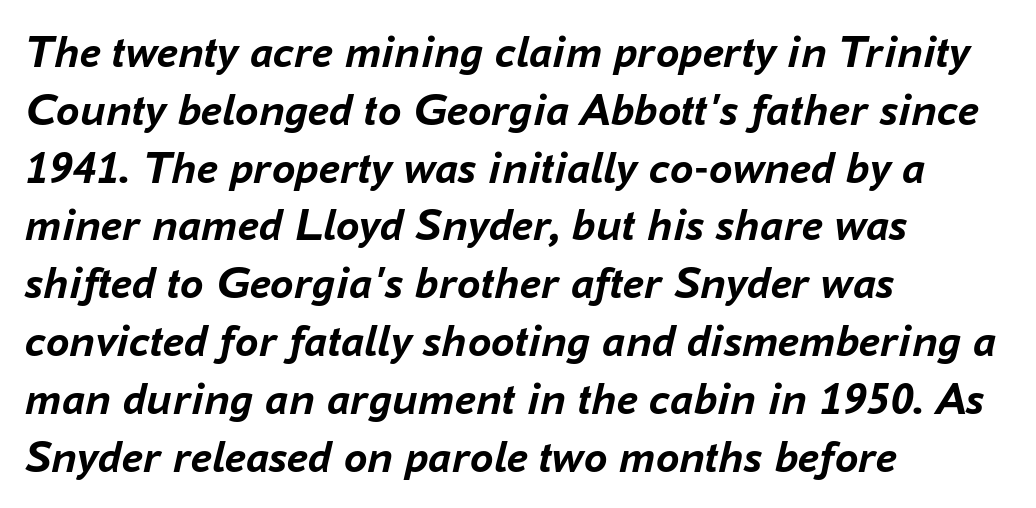
{"italic": "yes", "lean": "right", "slant_degrees": 16, "bold": "yes", "weight": "semibold", "width": "normal", "stroke_contrast": "low", "x_height": "medium", "monospaced": "no", "underline": "no", "align": "left", "line_spacing_ratio": 1.23, "letter_spacing": "normal", "letter_spacing_em": 0.0, "glyph_px": 47}
